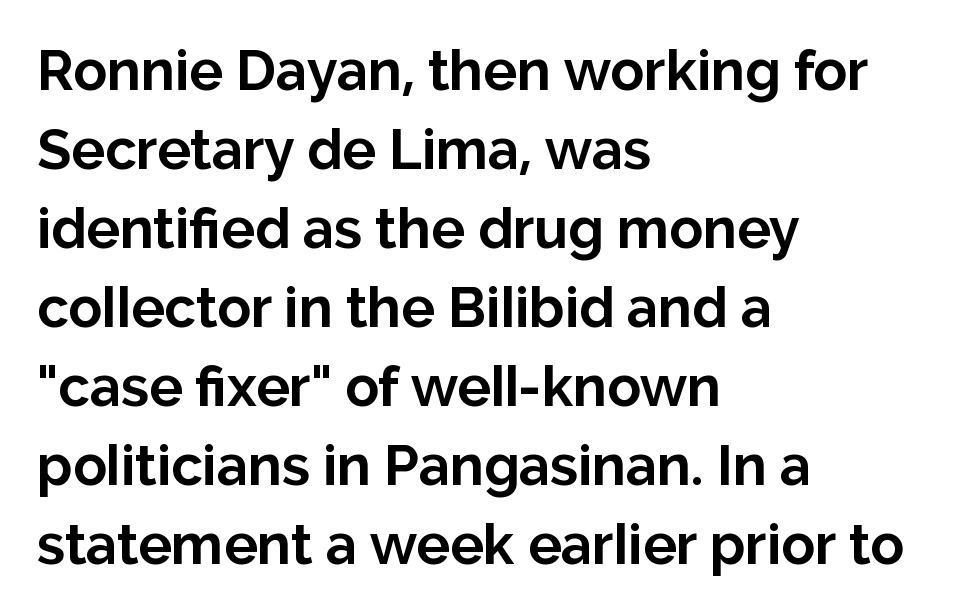
Q: Is the text bold? A: Yes.
Q: Is the text italic (slanted)? A: No, it is upright.
Q: Is the typeface a serif or a sans-serif typeface? A: Sans-serif.
Q: Is the text underlined? A: No.
Q: How is the paragraph aligned? A: Left-aligned.
Q: Is the spacing between letters normal or unusually wide? A: Normal.
Q: Is the spacing between lines tight, normal or loose? A: Normal.
Q: Width (condensed, normal, or wide)? A: Normal.
Q: Stroke contrast? A: Low.
Q: x-height? A: Medium.
Q: Monospaced? A: No.
